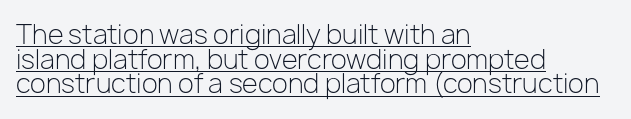
Q: Is the text bold? A: No.
Q: Is the text italic (slanted)? A: No, it is upright.
Q: Is the text underlined? A: Yes.
Q: How is the paragraph aligned? A: Left-aligned.
Q: Is the spacing between letters normal or unusually wide? A: Normal.
Q: Is the spacing between lines tight, normal or loose? A: Tight.
